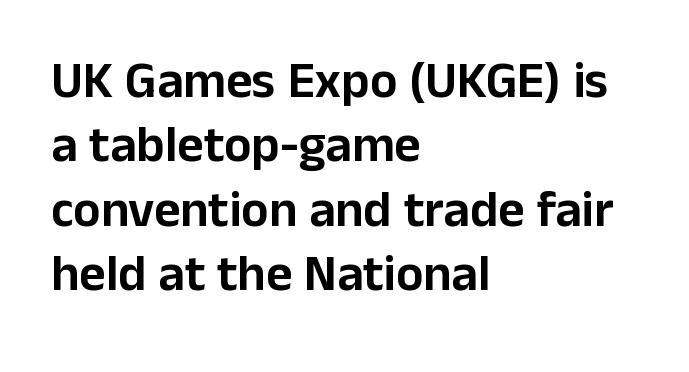
Caption: multi-line text, flush left, ragged right. The letters advance in unequal steps, a hallmark of proportional type. Notice how the stems are strictly vertical — no italics here. A clean baseline with only descenders dipping below it. The passage shown stacks its lines at a standard gap. Students, note that the glyphs here touch the page at normal intervals.
